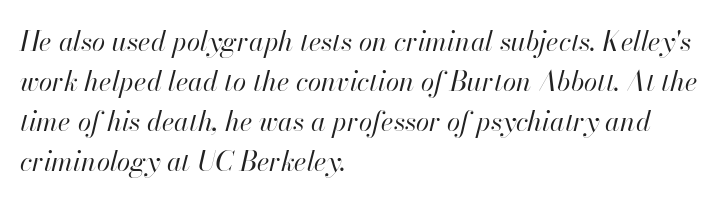
This reads as an unemphasized weight, regular at the heaviest. The paragraph has a hard left edge and a soft right edge. Is there much room between lines? A standard amount, neither cramped nor airy. Italic? Definitely — the glyphs are oblique.
